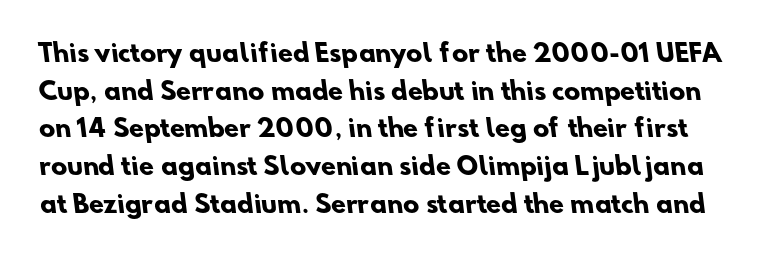
The image shows 24 px bold type; set normal line spacing (1.57x), normal letter spacing, not underlined.
